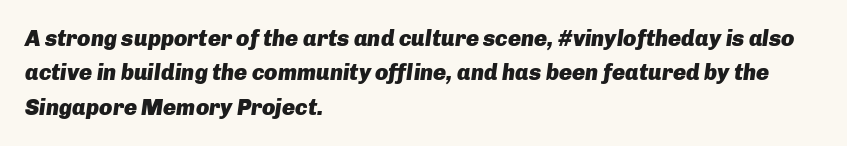
The image shows 22 px bold type, italic (leaning right); set left-aligned, normal line spacing (1.56x), normal letter spacing, not underlined.
